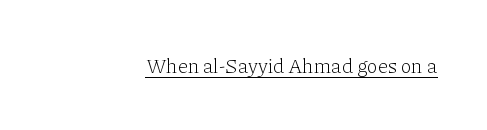
Between one letter and the next there's only the usual sliver of space. A roman cut, with each character standing at attention. The rendered words wear a rule along their underside. Heaviness? Minimal to ordinary, like unemphasized prose.
